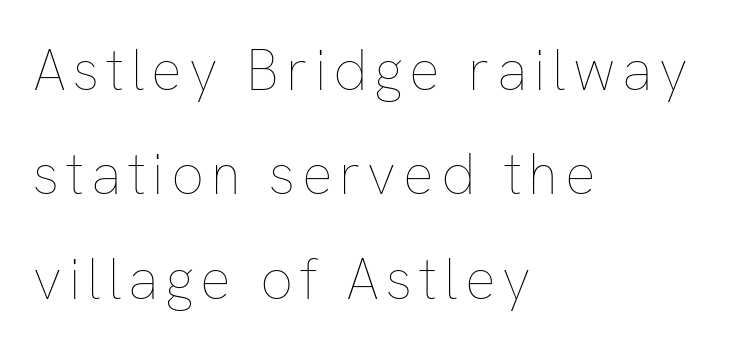
Q: Is the text bold? A: No.
Q: Is the text italic (slanted)? A: No, it is upright.
Q: Is the text underlined? A: No.
Q: How is the paragraph aligned? A: Left-aligned.
Q: Width (condensed, normal, or wide)? A: Normal.
Q: Stroke contrast? A: Low.
Q: x-height? A: Medium.
Q: Monospaced? A: No.
